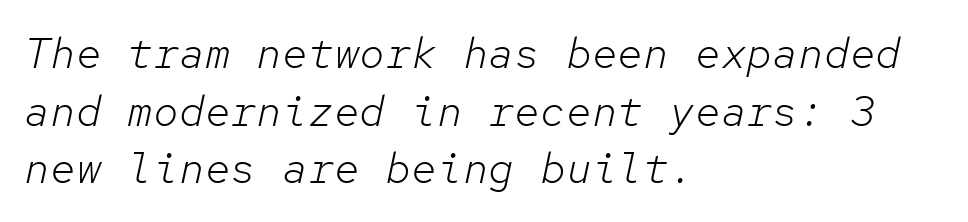
The image shows 43 px light type, italic (leaning right), monospaced; set left-aligned, normal line spacing (1.34x), normal letter spacing, not underlined; low stroke contrast and a medium x-height.
